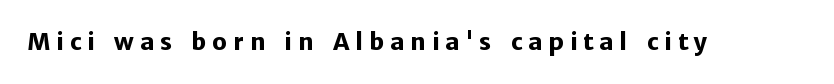
Decoration check: the copy has no underline. Look at the stroke-to-counter ratio: heavy, a bold. Substantial extra tracking has been applied to these lines. This sample uses an upright cut, with every glyph sitting square on the baseline.
